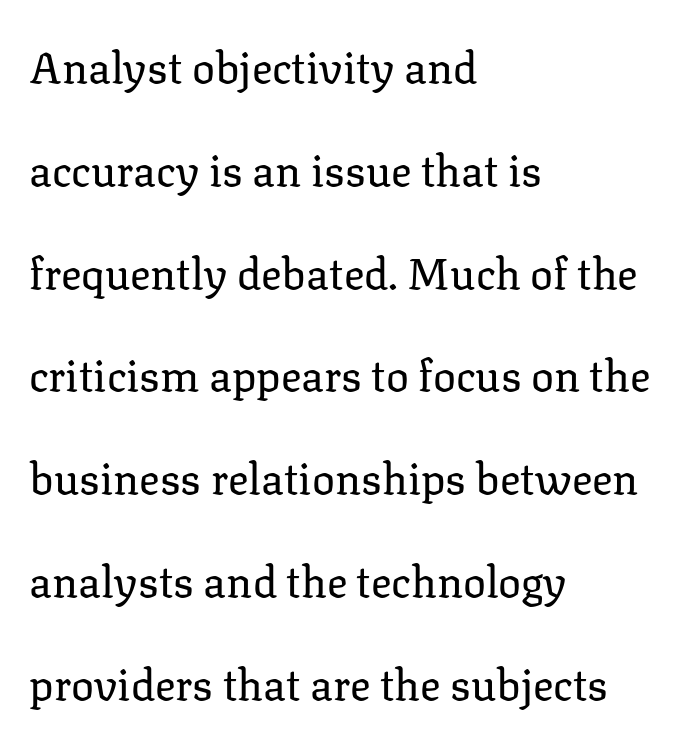
The image shows 43 px regular-weight serif type, upright; set left-aligned, loose line spacing (2.39x), normal letter spacing, not underlined; low stroke contrast and a medium x-height.
